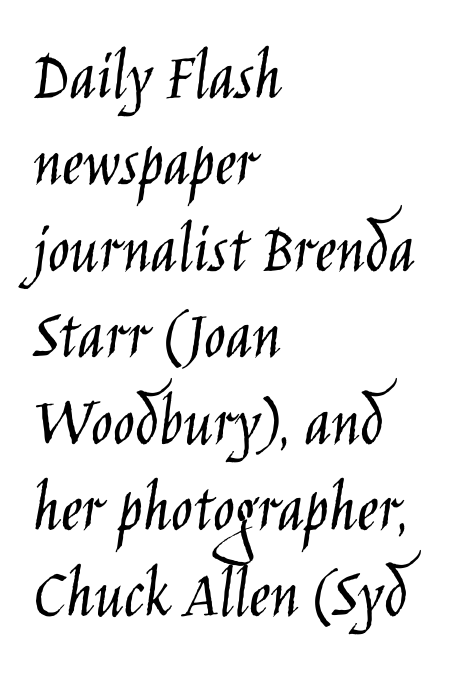
Q: Is the text bold? A: No.
Q: Is the text italic (slanted)? A: Yes.
Q: Is the typeface a serif or a sans-serif typeface? A: Sans-serif.
Q: Is the text underlined? A: No.
Q: How is the paragraph aligned? A: Left-aligned.
Q: Is the spacing between letters normal or unusually wide? A: Normal.
Q: Width (condensed, normal, or wide)? A: Condensed.
Q: Stroke contrast? A: Low.
Q: x-height? A: Large.
Q: Monospaced? A: No.
